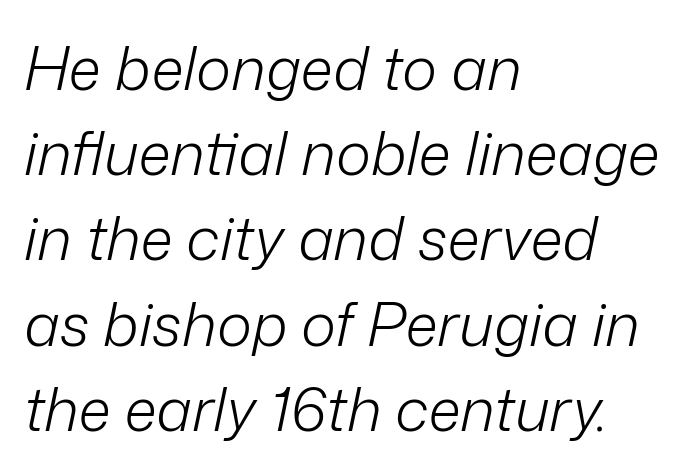
The image shows 60 px light type, italic (leaning right); set left-aligned, normal line spacing (1.42x), normal letter spacing, not underlined; low stroke contrast and a medium x-height.
